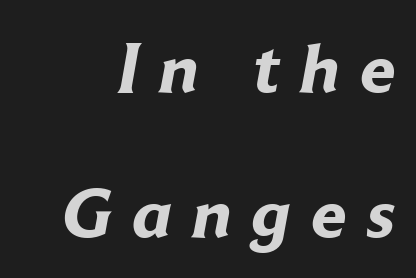
The image shows 71 px bold sans-serif type; set loose line spacing (2.04x), unusually wide letter spacing (+0.29 em), not underlined; low stroke contrast and a medium x-height.
